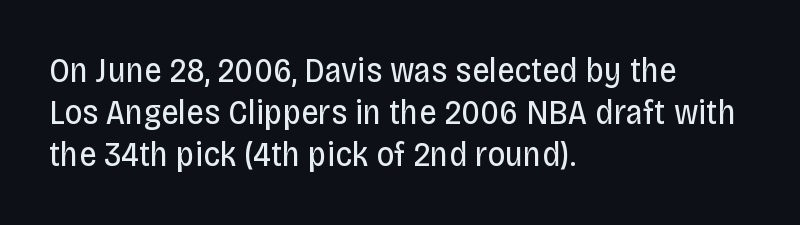
{"serif": "no", "italic": "no", "bold": "no", "weight": "regular", "width": "condensed", "stroke_contrast": "low", "x_height": "large", "monospaced": "no", "underline": "no", "align": "left", "line_spacing_ratio": 1.2, "letter_spacing": "normal", "letter_spacing_em": 0.0, "glyph_px": 35}
